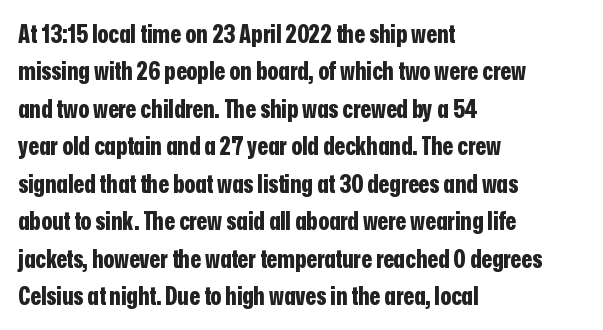
Baseline-to-baseline distance is the conventional proportion of letter height. The typesetter chose a ragged-right arrangement here. The zone under the glyphs is completely vacant. Typesetter's note: full bold, strokes at maximum text heaviness. In terms of posture, this sample is upright. The horizontal fit of the characters is conventional and even.
